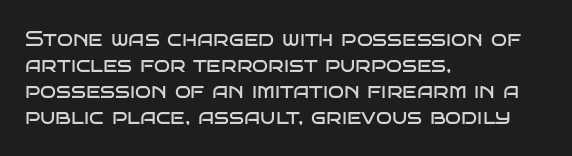
Q: Is the text bold? A: No.
Q: Is the text italic (slanted)? A: No, it is upright.
Q: Is the text underlined? A: No.
Q: How is the paragraph aligned? A: Left-aligned.
Q: Is the spacing between letters normal or unusually wide? A: Normal.
